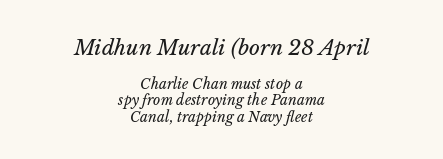
The image shows 21 px text type, italic (leaning right); set centered, line spacing 1.19x, normal letter spacing, not underlined; the first (top) block is 1.5x larger.
